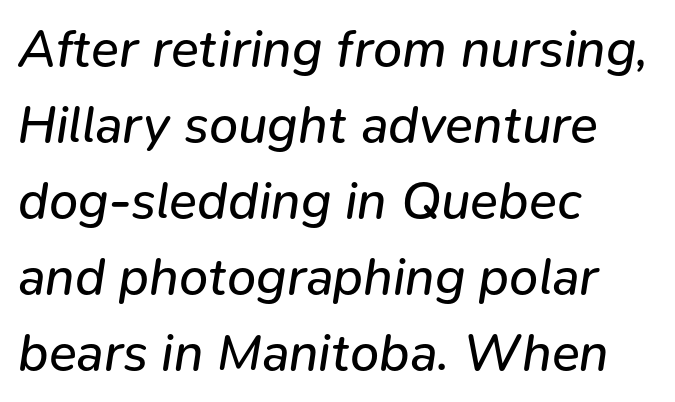
{"italic": "yes", "lean": "right", "slant_degrees": 9, "bold": "no", "weight": "regular", "width": "normal", "stroke_contrast": "low", "x_height": "medium", "monospaced": "no", "underline": "no", "align": "left", "line_spacing": "normal", "line_spacing_ratio": 1.46, "letter_spacing": "normal", "letter_spacing_em": 0.0, "glyph_px": 52}
